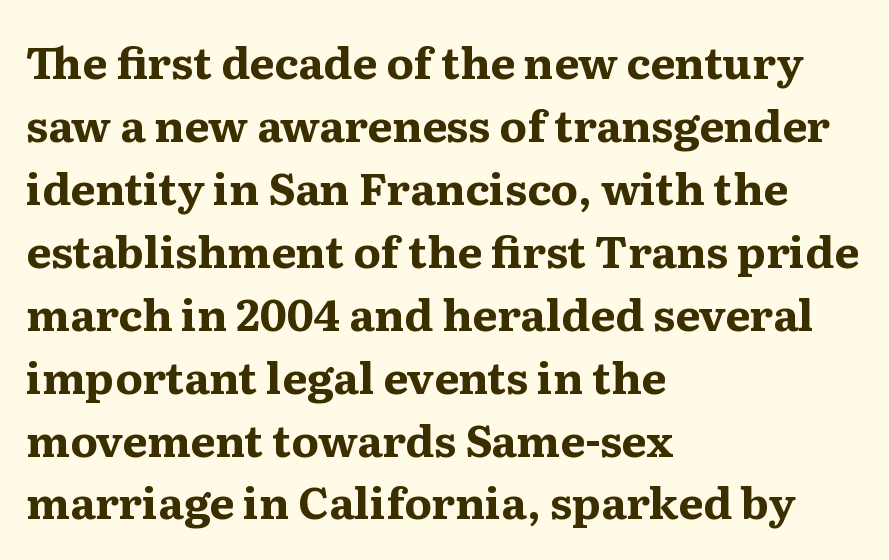
Q: Is the text bold? A: Yes.
Q: Is the text italic (slanted)? A: No, it is upright.
Q: Is the typeface a serif or a sans-serif typeface? A: Serif.
Q: Is the text underlined? A: No.
Q: How is the paragraph aligned? A: Left-aligned.
Q: Is the spacing between letters normal or unusually wide? A: Normal.
Q: Is the spacing between lines tight, normal or loose? A: Normal.
Q: Width (condensed, normal, or wide)? A: Normal.
Q: Stroke contrast? A: Medium.
Q: x-height? A: Medium.
Q: Monospaced? A: No.
